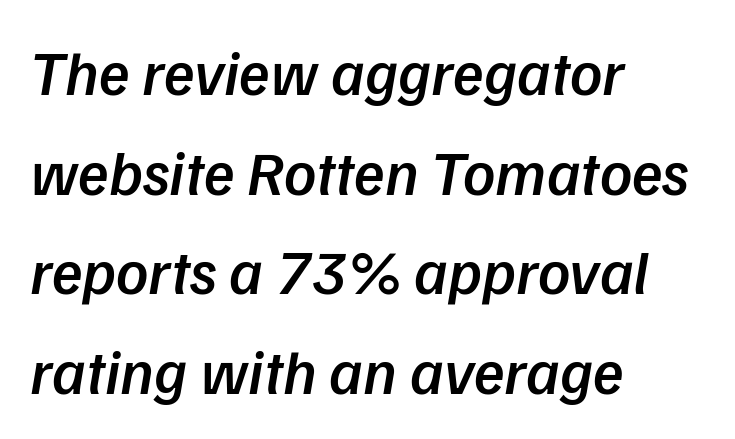
Standard letterfit; no display-style spreading of the glyphs. Typesetter's note: demi weight, one step under bold. This sample has the flowing, uneven cadence of proportional lettering. No feet cap the strokes, marking this as sans-serif type.
